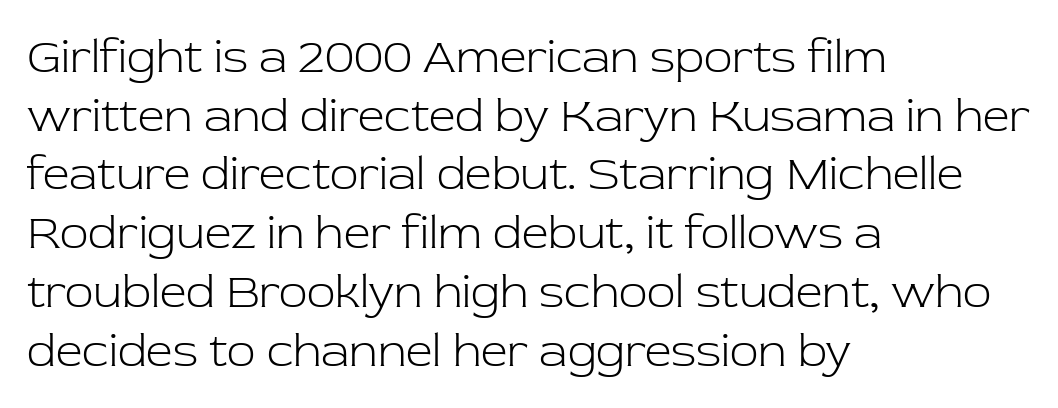
Q: Is the text bold? A: No.
Q: Is the text italic (slanted)? A: No, it is upright.
Q: Is the typeface a serif or a sans-serif typeface? A: Serif.
Q: Is the text underlined? A: No.
Q: How is the paragraph aligned? A: Left-aligned.
Q: Is the spacing between letters normal or unusually wide? A: Normal.
Q: Is the spacing between lines tight, normal or loose? A: Normal.
Q: Width (condensed, normal, or wide)? A: Normal.
Q: Stroke contrast? A: Low.
Q: x-height? A: Medium.
Q: Monospaced? A: No.
